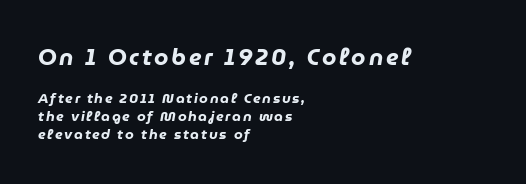
Q: Is the text bold? A: Yes.
Q: Is the text italic (slanted)? A: Yes, it leans right by about 9 degrees.
Q: Is the text underlined? A: No.
Q: How is the paragraph aligned? A: Left-aligned.
Q: Is the spacing between lines tight, normal or loose? A: Normal.
Q: Which block of text is set in a larger size, the first (top) or the second (bottom)? A: The first (top) one.
